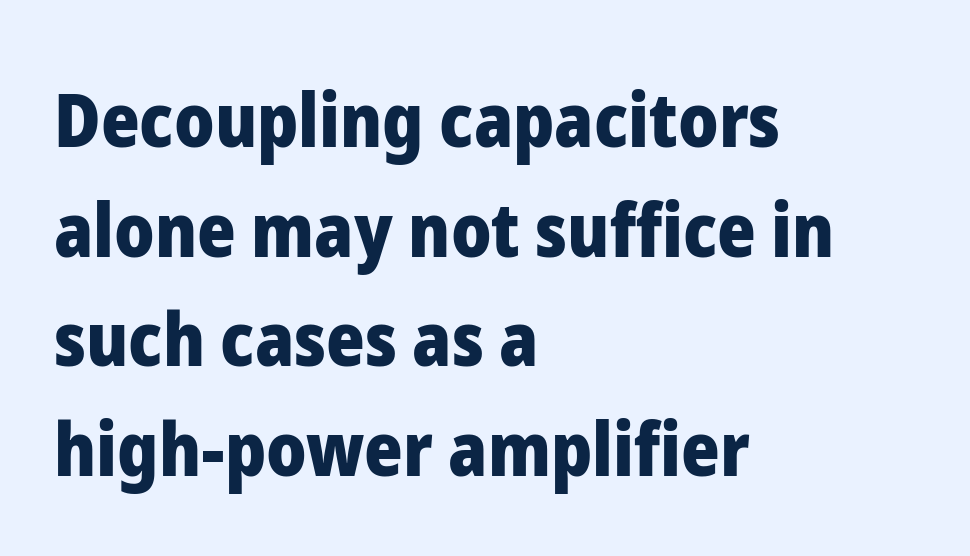
Q: Is the text bold? A: Yes.
Q: Is the text italic (slanted)? A: No, it is upright.
Q: Is the typeface a serif or a sans-serif typeface? A: Sans-serif.
Q: Is the text underlined? A: No.
Q: How is the paragraph aligned? A: Left-aligned.
Q: Is the spacing between letters normal or unusually wide? A: Normal.
Q: Is the spacing between lines tight, normal or loose? A: Normal.
Q: Width (condensed, normal, or wide)? A: Normal.
Q: Stroke contrast? A: Low.
Q: x-height? A: Medium.
Q: Monospaced? A: No.
